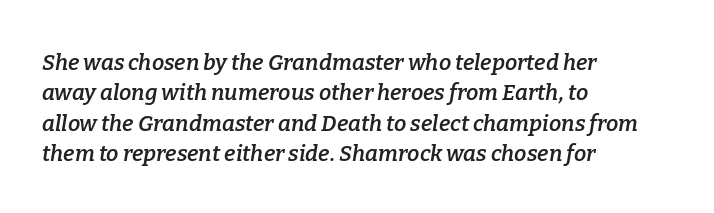
The image shows 22 px text type, italic (leaning right); set left-aligned, normal line spacing (1.38x), normal letter spacing, not underlined.
